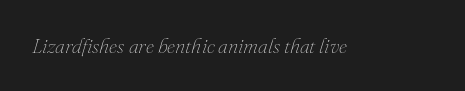
The image shows 21 px text type, italic (leaning right); set normal letter spacing, not underlined.
